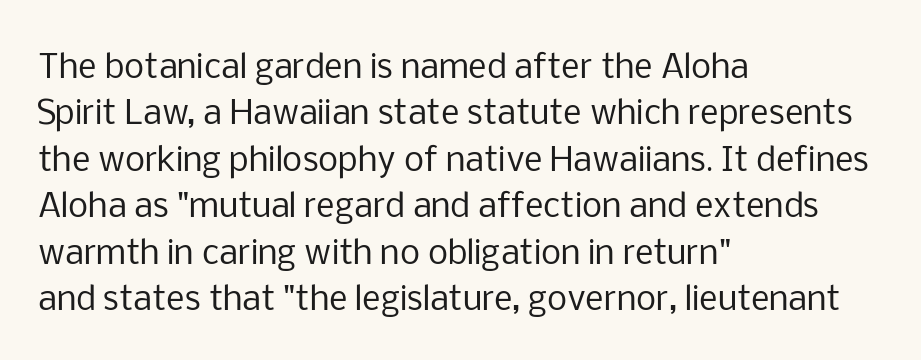
A student would call this left alignment; a typographer would say flush left, rag right. Lines of text with bare space underneath. The strokes are not fattened; the text isn't bold. Does extra space separate the letters? No, they use regular spacing. Does the lettering tilt? It doesn't — this is upright. The vertical gap from one line to the next is medium.
